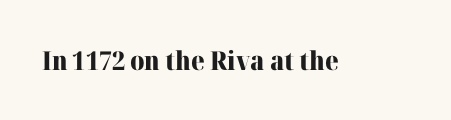
Only glyphs here, with clear space below each row. Rendered with straight, roman letterforms. The glyphs have the mass of a bold cut. Observe the ordinary spacing: letters are neighbours, not strangers.
